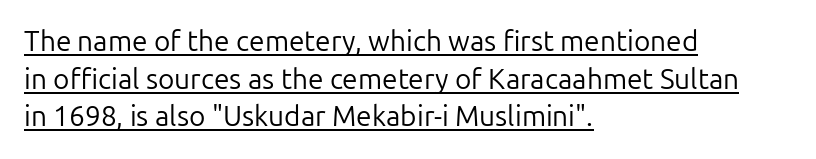
Q: Is the text bold? A: No.
Q: Is the text italic (slanted)? A: No, it is upright.
Q: Is the typeface a serif or a sans-serif typeface? A: Sans-serif.
Q: Is the text underlined? A: Yes.
Q: How is the paragraph aligned? A: Left-aligned.
Q: Is the spacing between letters normal or unusually wide? A: Normal.
Q: Is the spacing between lines tight, normal or loose? A: Normal.
Q: Width (condensed, normal, or wide)? A: Normal.
Q: Stroke contrast? A: Low.
Q: x-height? A: Medium.
Q: Monospaced? A: No.
